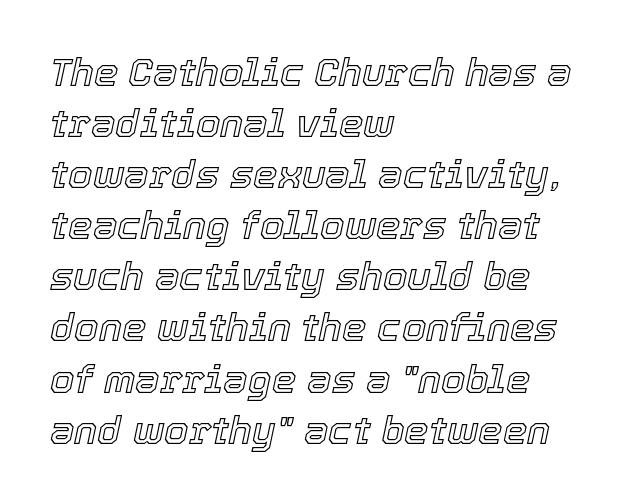
Q: Is the text italic (slanted)? A: Yes, it leans right by about 12 degrees.
Q: Is the text underlined? A: No.
Q: How is the paragraph aligned? A: Left-aligned.
Q: Is the spacing between letters normal or unusually wide? A: Normal.
Q: Is the spacing between lines tight, normal or loose? A: Normal.
Q: Width (condensed, normal, or wide)? A: Normal.
Q: x-height? A: Medium.
Q: Monospaced? A: No.
